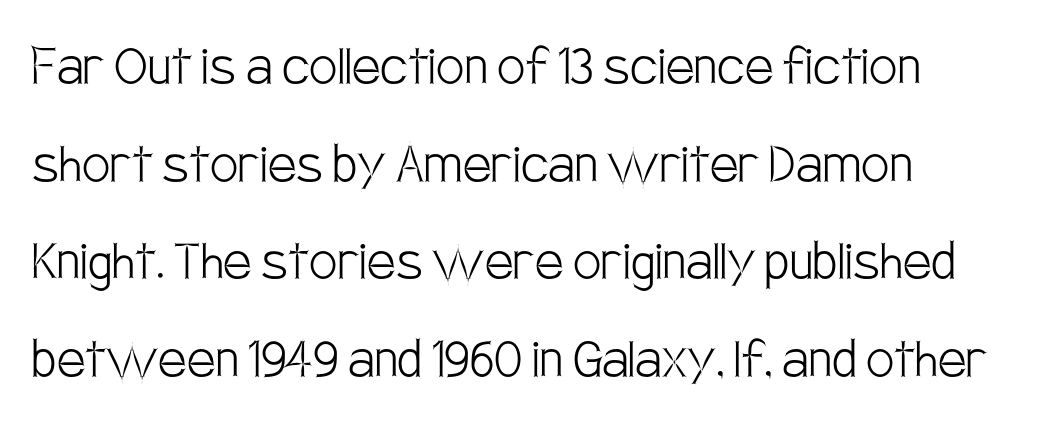
The image shows 63 px light, condensed sans-serif type, upright; set left-aligned, normal line spacing (1.55x), normal letter spacing, not underlined; low stroke contrast and a large x-height.
